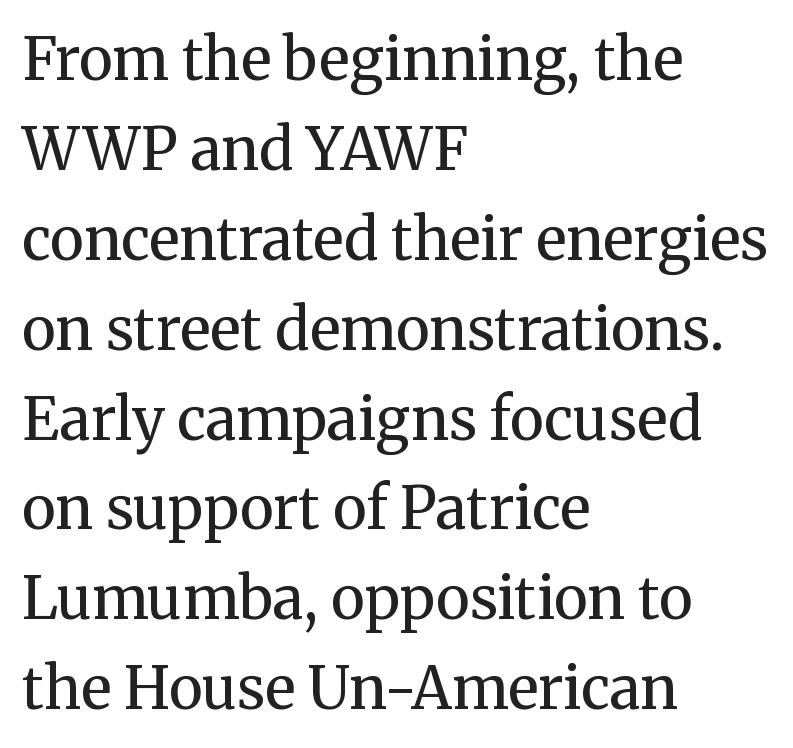
What's the leading like? Ordinary, nothing unusual. Is the type heavy? It reads as light-to-regular instead. You can tell it's not italic because the verticals are truly vertical. Where is the straight margin? On the left.
